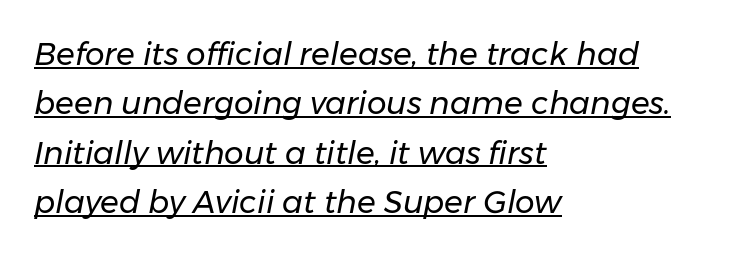
Q: Is the text bold? A: No.
Q: Is the text italic (slanted)? A: Yes, it leans right by about 11 degrees.
Q: Is the text underlined? A: Yes.
Q: How is the paragraph aligned? A: Left-aligned.
Q: Is the spacing between letters normal or unusually wide? A: Normal.
Q: Is the spacing between lines tight, normal or loose? A: Normal.
Q: Width (condensed, normal, or wide)? A: Normal.
Q: Stroke contrast? A: Low.
Q: x-height? A: Medium.
Q: Monospaced? A: No.
